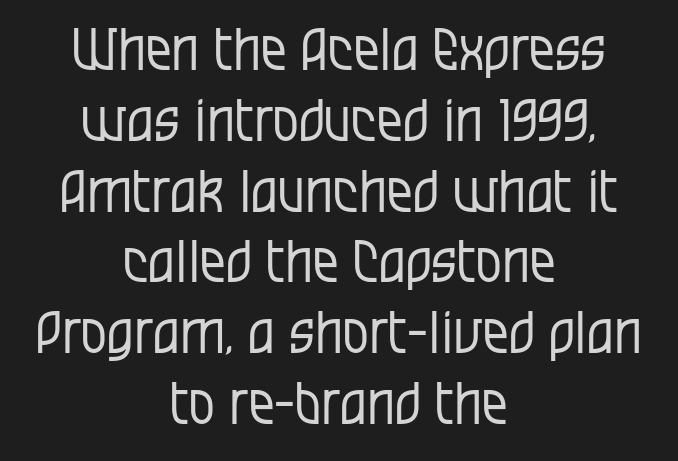
{"serif": "no", "italic": "no", "bold": "no", "weight": "regular", "width": "condensed", "stroke_contrast": "low", "x_height": "large", "monospaced": "no", "underline": "no", "align": "center", "line_spacing_ratio": 1.22, "letter_spacing": "normal", "letter_spacing_em": 0.0, "glyph_px": 58}
